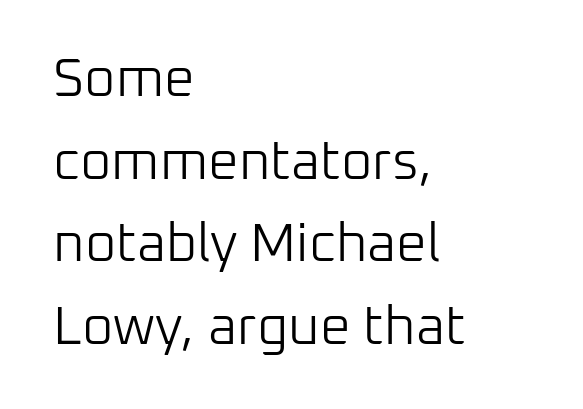
{"serif": "no", "italic": "no", "bold": "no", "weight": "light", "width": "normal", "stroke_contrast": "low", "x_height": "medium", "monospaced": "no", "underline": "no", "align": "left", "line_spacing": "normal", "line_spacing_ratio": 1.53, "letter_spacing": "normal", "letter_spacing_em": 0.0, "glyph_px": 54}
